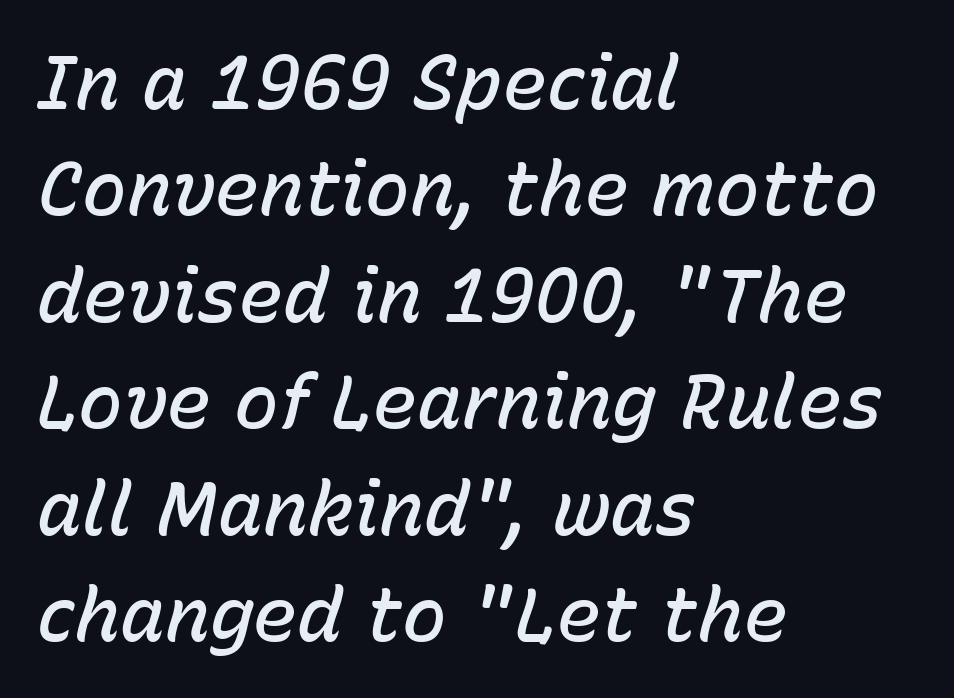
Q: Is the text bold? A: Semi-bold.
Q: Is the text italic (slanted)? A: Yes, it leans right by about 15 degrees.
Q: Is the text underlined? A: No.
Q: How is the paragraph aligned? A: Left-aligned.
Q: Is the spacing between letters normal or unusually wide? A: Normal.
Q: Is the spacing between lines tight, normal or loose? A: Normal.
Q: Width (condensed, normal, or wide)? A: Normal.
Q: Stroke contrast? A: Low.
Q: x-height? A: Medium.
Q: Monospaced? A: No.
